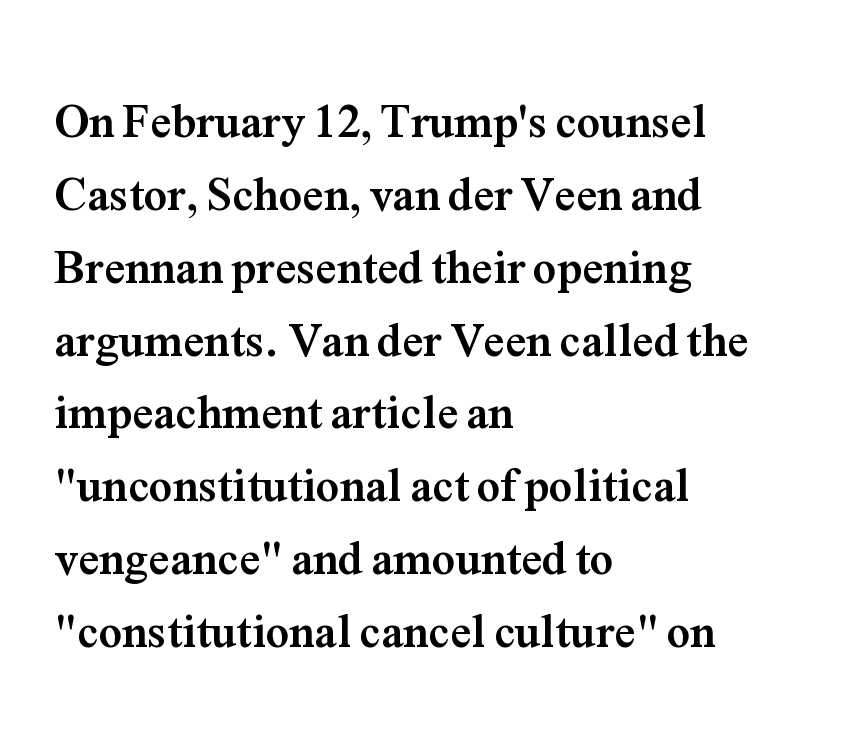
{"serif": "yes", "italic": "no", "bold": "yes", "weight": "semibold", "width": "normal", "stroke_contrast": "medium", "x_height": "medium", "monospaced": "no", "underline": "no", "align": "left", "line_spacing": "normal", "line_spacing_ratio": 1.55, "letter_spacing": "normal", "letter_spacing_em": 0.0, "glyph_px": 47}
